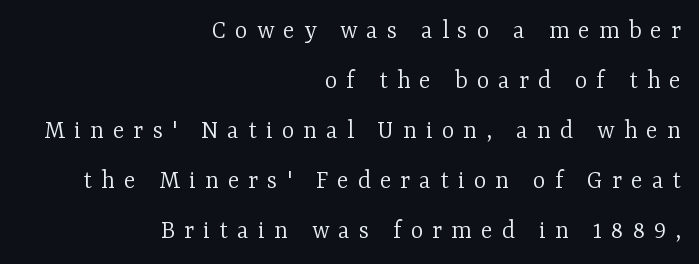
{"italic": "no", "bold": "no", "underline": "no", "align": "right", "line_spacing_ratio": 1.85, "letter_spacing": "wide", "letter_spacing_em": 0.33, "glyph_px": 27}
